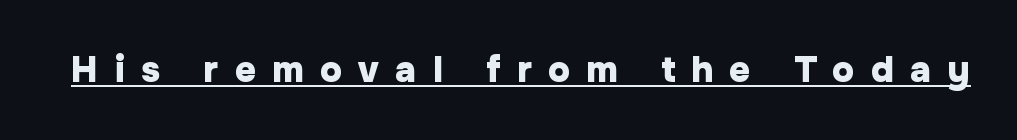
The image shows 36 px heavy sans-serif type, upright; set unusually wide letter spacing (+0.46 em), underlined; low stroke contrast and a medium x-height.
